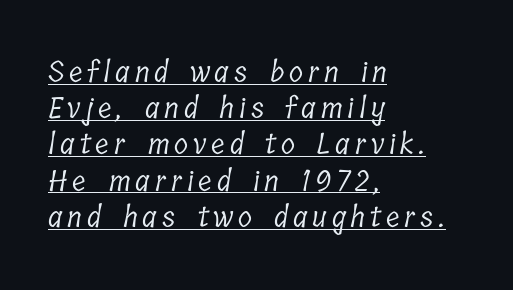
The image shows 29 px light, condensed serif type; set left-aligned, normal line spacing (1.25x), underlined; low stroke contrast and a medium x-height.
